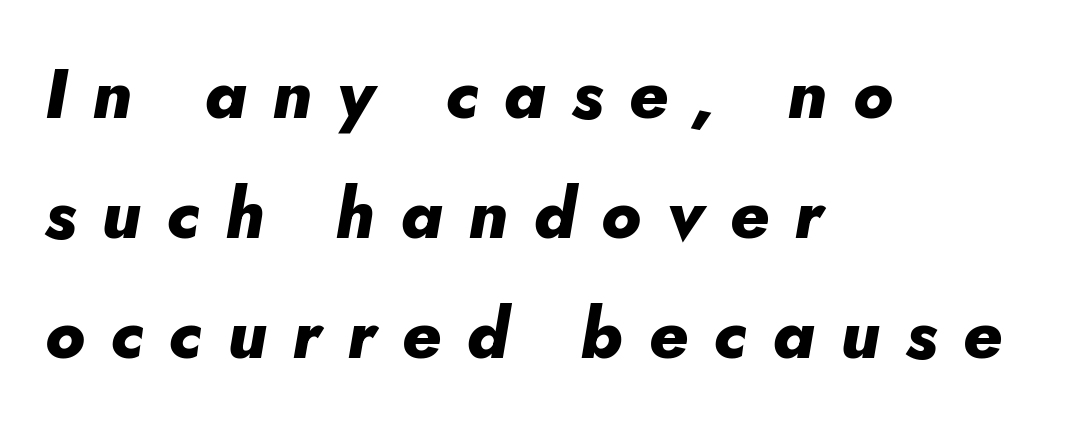
{"italic": "yes", "lean": "right", "slant_degrees": 5, "bold": "yes", "weight": "heavy", "width": "normal", "stroke_contrast": "low", "x_height": "small", "monospaced": "no", "underline": "no", "align": "left", "line_spacing_ratio": 1.74, "letter_spacing": "wide", "letter_spacing_em": 0.37, "glyph_px": 69}
